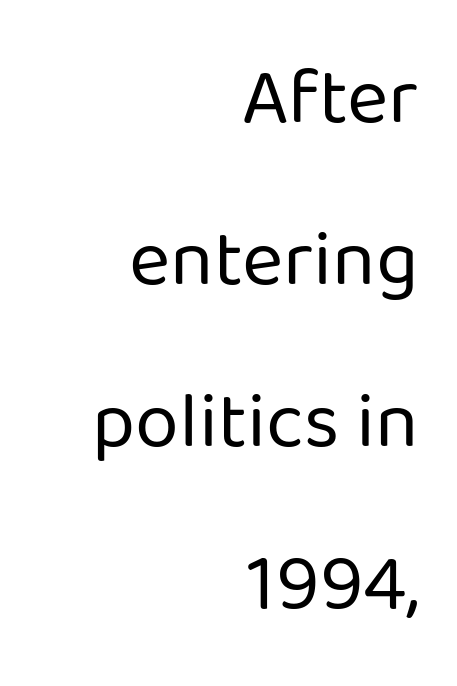
This sample uses an upright cut, with every glyph sitting square on the baseline. Here the designer chose a conventional face with non-uniform glyph widths. The rendering keeps characters at their native spacing. This sample uses a sans-serif face.
